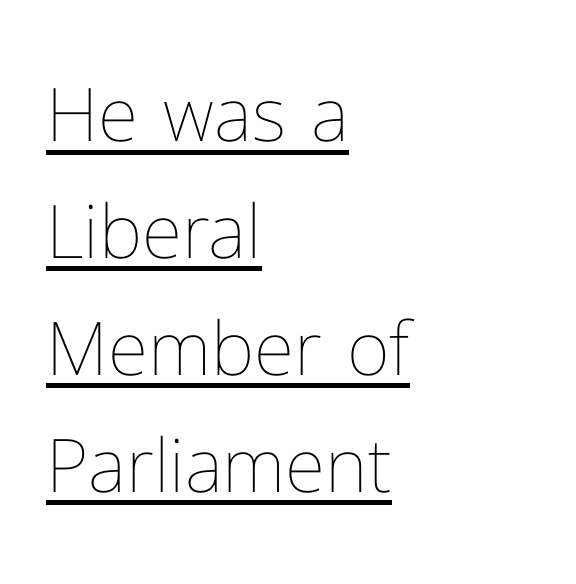
{"italic": "no", "bold": "no", "weight": "thin", "width": "normal", "stroke_contrast": "low", "x_height": "medium", "monospaced": "no", "underline": "yes", "align": "left", "line_spacing": "normal", "line_spacing_ratio": 1.58, "letter_spacing": "normal", "letter_spacing_em": 0.0, "glyph_px": 74}
